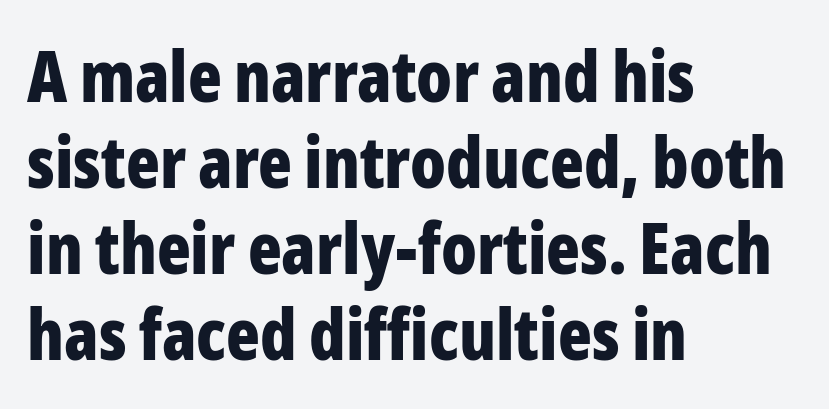
The image shows 70 px bold, condensed sans-serif type, upright; set left-aligned, line spacing 1.23x, normal letter spacing, not underlined; low stroke contrast and a medium x-height.
